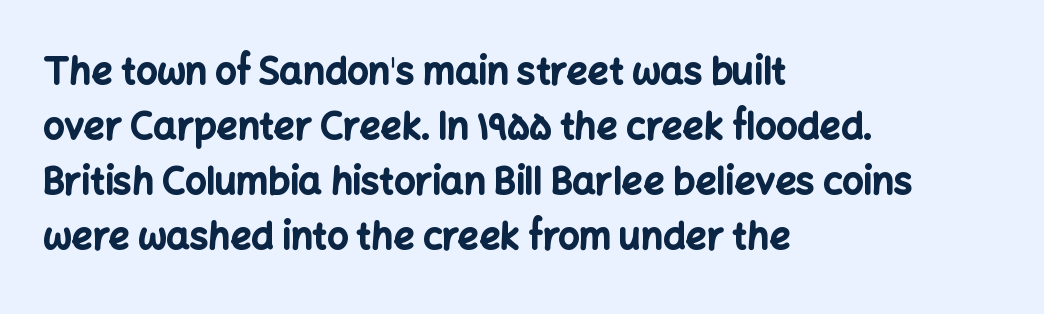
Is this a fixed-width face? No — the glyphs have proportional, varying widths. Plenty of ink on the page — the face is bold. The rendering keeps characters at their native spacing. The passage is arranged the way most books set body copy — flush left. The specimen omits any rule beneath the text block's lines. Notice how the stems are strictly vertical — no italics here.
